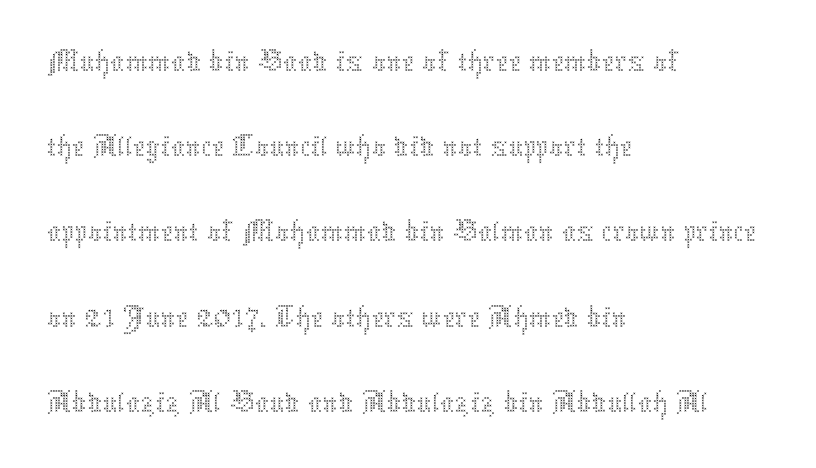
The image shows 71 px thin type, upright; set left-aligned, line spacing 1.2x, normal letter spacing, not underlined; medium stroke contrast and a medium x-height.
